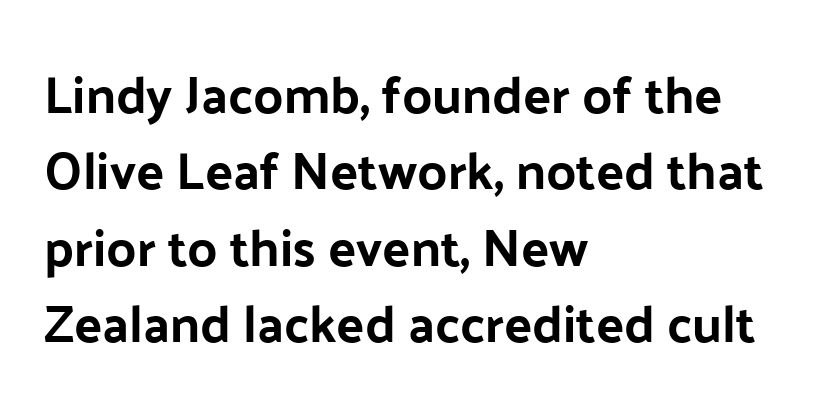
Q: Is the text bold? A: Yes.
Q: Is the text italic (slanted)? A: No, it is upright.
Q: Is the typeface a serif or a sans-serif typeface? A: Sans-serif.
Q: Is the text underlined? A: No.
Q: How is the paragraph aligned? A: Left-aligned.
Q: Is the spacing between letters normal or unusually wide? A: Normal.
Q: Is the spacing between lines tight, normal or loose? A: Normal.
Q: Width (condensed, normal, or wide)? A: Normal.
Q: Stroke contrast? A: Low.
Q: x-height? A: Medium.
Q: Monospaced? A: No.
